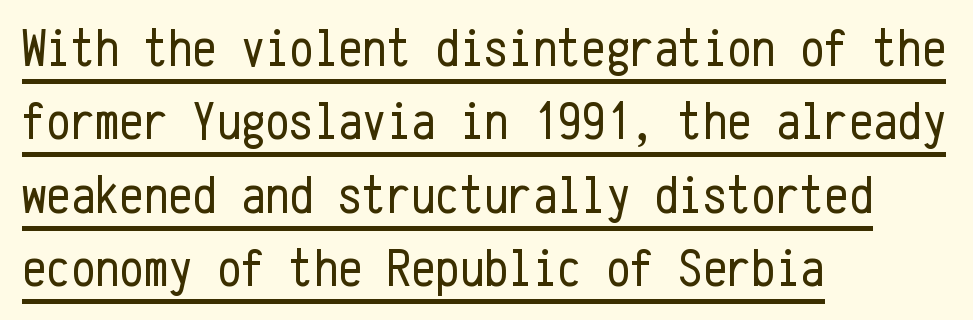
The image shows 54 px regular-weight, condensed sans-serif type, upright, monospaced; set left-aligned, normal line spacing (1.36x), normal letter spacing, underlined; low stroke contrast and a medium x-height.
